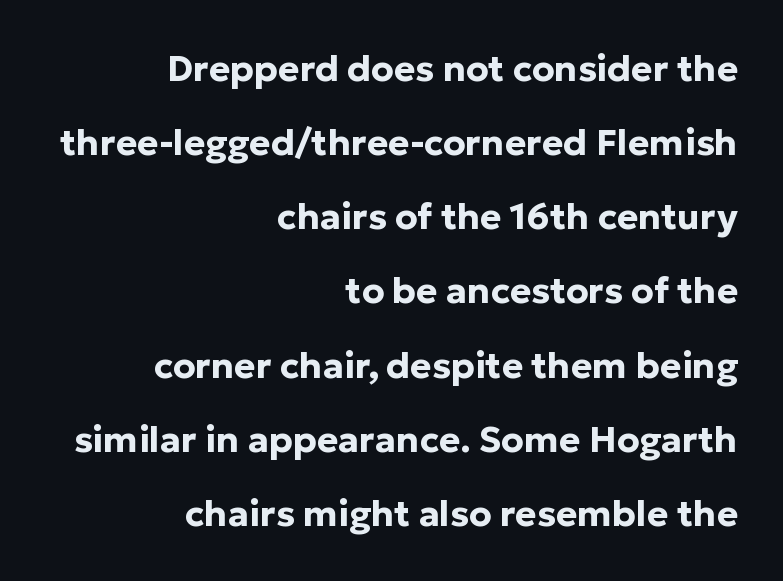
Every row of glyphs terminates at an identical x-position on the right. Character widths vary here, with narrow letters taking less room than wide ones. How would I describe the line gaps? Wide and relaxed. Ascenders rise straight up at ninety degrees. Each letter's strokes conclude bluntly, with no projecting serifs. Clear beneath every line of the passage.
